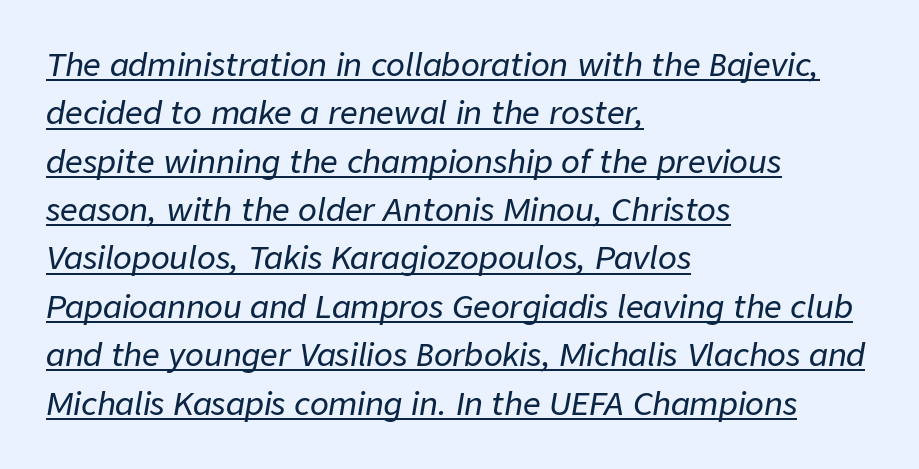
{"italic": "yes", "lean": "right", "slant_degrees": 9, "width": "normal", "stroke_contrast": "low", "x_height": "medium", "monospaced": "no", "underline": "yes", "align": "left", "line_spacing": "normal", "line_spacing_ratio": 1.56, "letter_spacing": "normal", "letter_spacing_em": 0.0, "glyph_px": 31}
